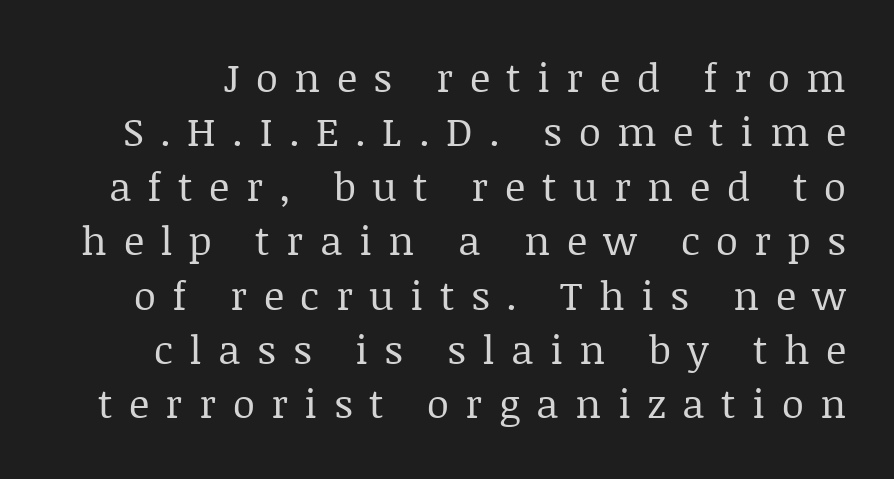
Q: Is the text bold? A: No.
Q: Is the text italic (slanted)? A: No, it is upright.
Q: Is the typeface a serif or a sans-serif typeface? A: Serif.
Q: Is the text underlined? A: No.
Q: Is the spacing between letters normal or unusually wide? A: Unusually wide.
Q: Is the spacing between lines tight, normal or loose? A: Normal.
Q: Width (condensed, normal, or wide)? A: Normal.
Q: Stroke contrast? A: Low.
Q: x-height? A: Large.
Q: Monospaced? A: No.
